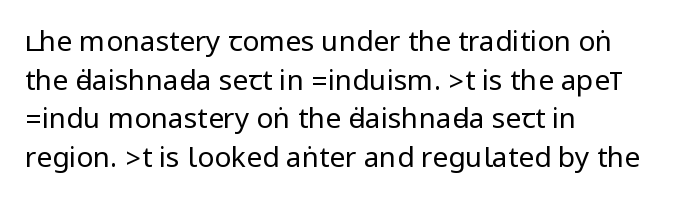
{"serif": "no", "italic": "no", "bold": "no", "weight": "regular", "width": "condensed", "stroke_contrast": "low", "underline": "no", "align": "left", "line_spacing": "normal", "line_spacing_ratio": 1.38, "letter_spacing": "normal", "letter_spacing_em": 0.0, "glyph_px": 28}
